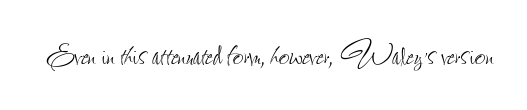
{"bold": "no", "weight": "thin", "width": "condensed", "stroke_contrast": "low", "x_height": "small", "monospaced": "no", "underline": "no", "letter_spacing": "normal", "letter_spacing_em": 0.0, "glyph_px": 37}
